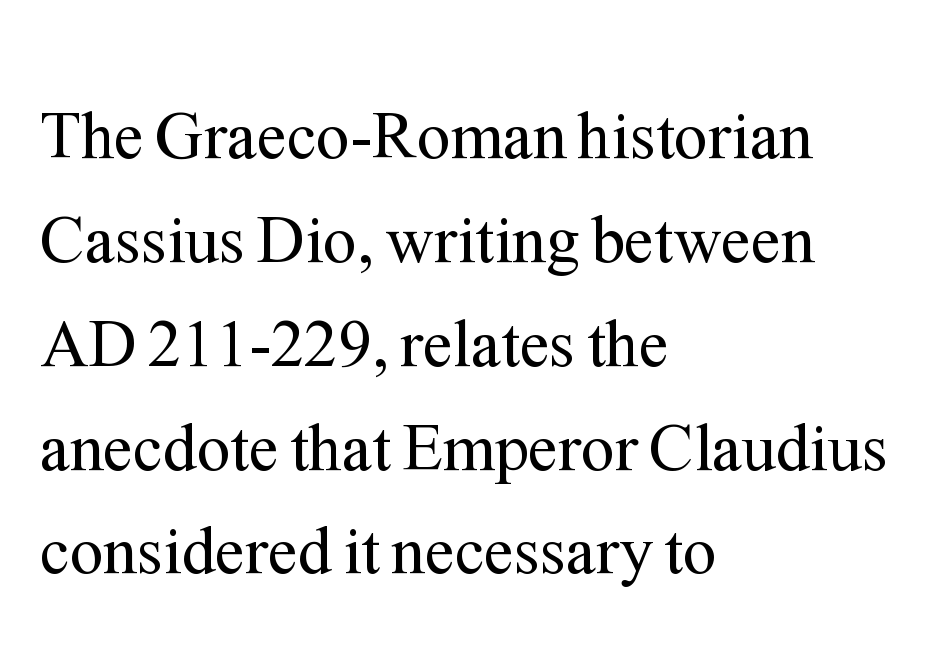
Q: Is the text bold? A: No.
Q: Is the text italic (slanted)? A: No, it is upright.
Q: Is the typeface a serif or a sans-serif typeface? A: Serif.
Q: Is the text underlined? A: No.
Q: How is the paragraph aligned? A: Left-aligned.
Q: Is the spacing between letters normal or unusually wide? A: Normal.
Q: Is the spacing between lines tight, normal or loose? A: Normal.
Q: Width (condensed, normal, or wide)? A: Normal.
Q: Stroke contrast? A: Medium.
Q: x-height? A: Medium.
Q: Monospaced? A: No.
